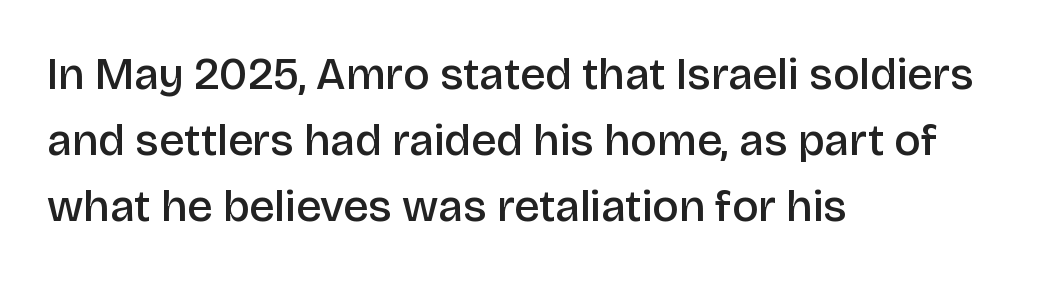
The image shows 45 px semibold sans-serif type, upright; set left-aligned, normal line spacing (1.47x), normal letter spacing, not underlined; low stroke contrast and a large x-height.
